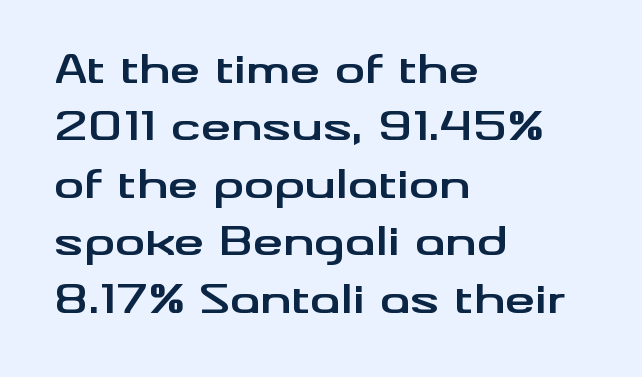
Is this a sans? Yes — the strokes have no serifs. The glyphs are unaccompanied by any horizontal stroke below them. Does extra space separate the letters? No, they use regular spacing. The axis of the letterforms is exactly vertical.
